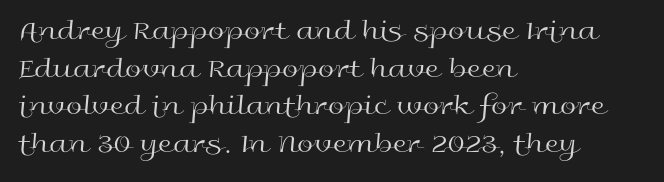
Q: Is the text bold? A: No.
Q: Is the text italic (slanted)? A: No, it is upright.
Q: Is the typeface a serif or a sans-serif typeface? A: Sans-serif.
Q: Is the text underlined? A: No.
Q: How is the paragraph aligned? A: Left-aligned.
Q: Is the spacing between letters normal or unusually wide? A: Normal.
Q: Is the spacing between lines tight, normal or loose? A: Normal.
Q: Width (condensed, normal, or wide)? A: Wide.
Q: x-height? A: Medium.
Q: Monospaced? A: No.
